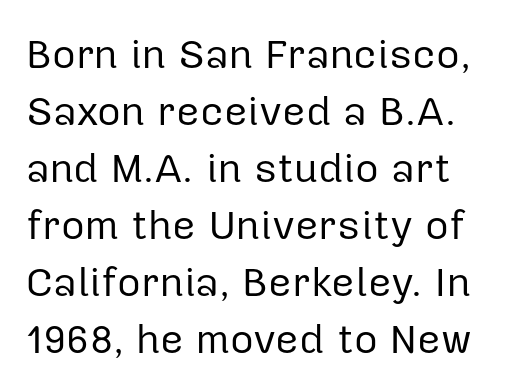
The image shows 41 px regular-weight sans-serif type, upright; set normal line spacing (1.39x), normal letter spacing, not underlined; low stroke contrast and a medium x-height.
